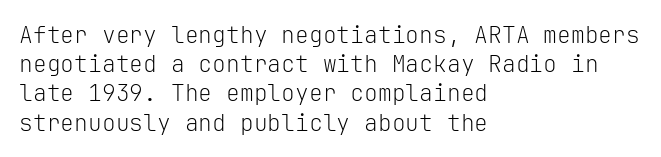
{"italic": "no", "bold": "no", "underline": "no", "align": "left", "line_spacing": "normal", "line_spacing_ratio": 1.27, "letter_spacing": "normal", "letter_spacing_em": 0.0, "glyph_px": 23}
